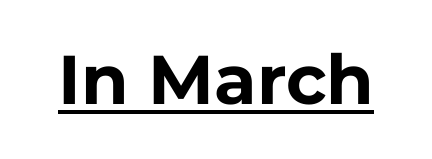
Weight: bold. Every word sits above its own underline. Italic: no, the glyphs are upright roman. The letters advance in unequal steps, a hallmark of proportional type. Is this a sans? Yes — the strokes have no serifs. The line texture is even and compact thanks to regular tracking.
